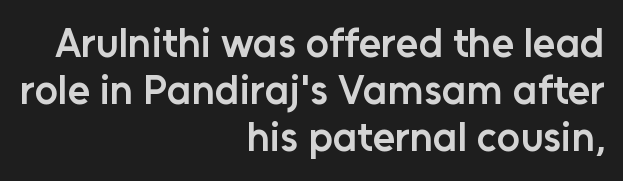
The image shows 41 px semibold sans-serif type, upright; set right-aligned, tight line spacing (1.15x), normal letter spacing, not underlined; low stroke contrast and a medium x-height.
